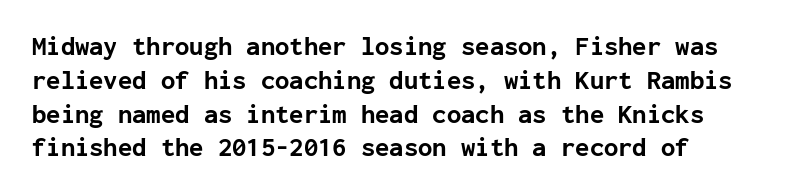
Q: Is the text bold? A: Yes.
Q: Is the text italic (slanted)? A: No, it is upright.
Q: Is the text underlined? A: No.
Q: Is the spacing between letters normal or unusually wide? A: Normal.
Q: Is the spacing between lines tight, normal or loose? A: Normal.
